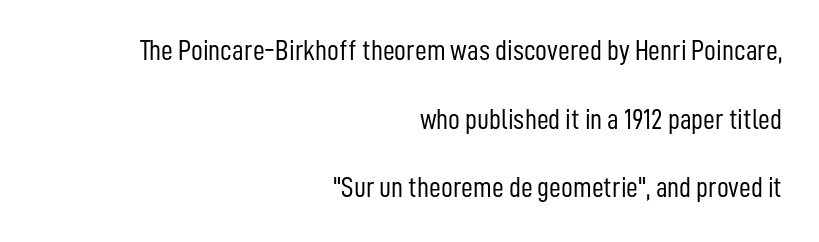
Italic: no, the glyphs are upright roman. Each word holds together tightly as a unit, with standard inter-letter gaps. Weight: not bold — regular or lighter. A typesetter would label this face a sans. The leading is generous, giving the passage an open texture.
